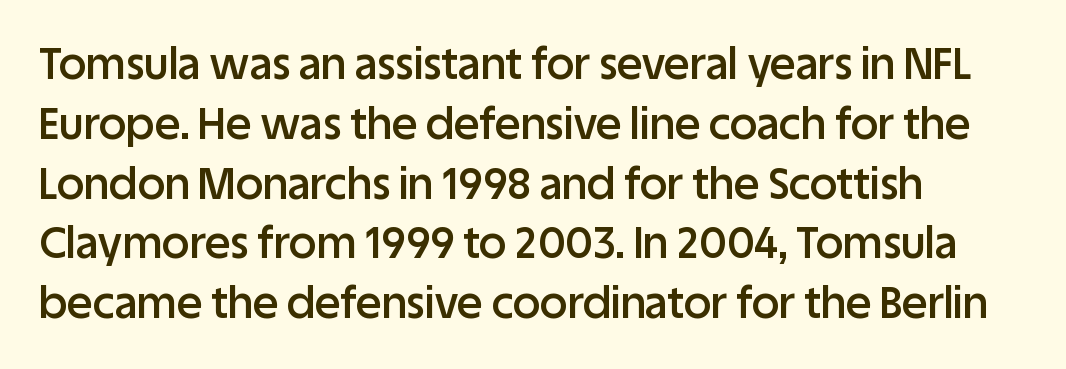
{"serif": "no", "italic": "no", "bold": "semi", "weight": "semibold", "width": "normal", "stroke_contrast": "low", "x_height": "large", "monospaced": "no", "underline": "no", "align": "left", "line_spacing": "normal", "line_spacing_ratio": 1.39, "letter_spacing": "normal", "letter_spacing_em": 0.0, "glyph_px": 43}
